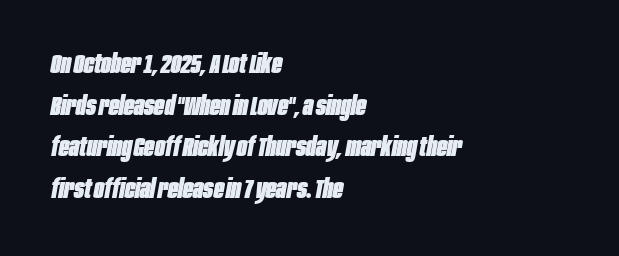
Q: Is the text bold? A: Yes.
Q: Is the text italic (slanted)? A: Yes, it leans right by about 10 degrees.
Q: Is the text underlined? A: No.
Q: How is the paragraph aligned? A: Left-aligned.
Q: Is the spacing between letters normal or unusually wide? A: Normal.
Q: Is the spacing between lines tight, normal or loose? A: Normal.
